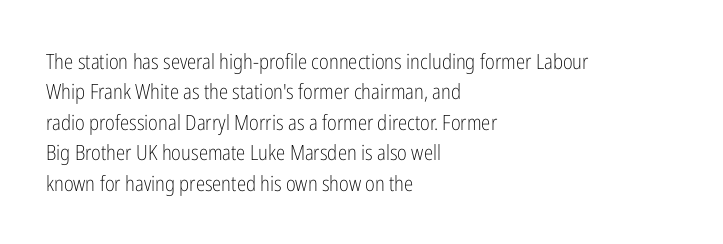
The image shows 21 px text type, upright; set left-aligned, normal line spacing (1.45x), normal letter spacing, not underlined.
